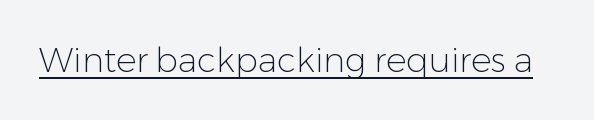
The image shows 34 px light sans-serif type, upright; set normal letter spacing, underlined; low stroke contrast and a medium x-height.
